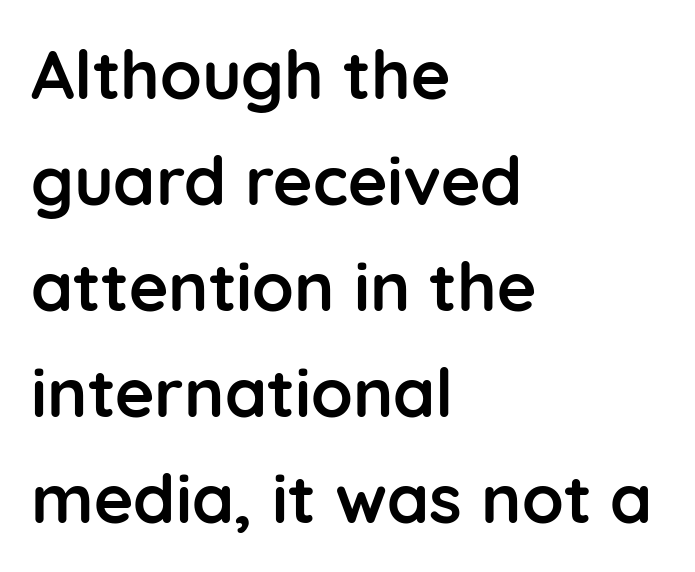
{"serif": "no", "italic": "no", "bold": "yes", "weight": "semibold", "width": "normal", "stroke_contrast": "low", "x_height": "medium", "monospaced": "no", "underline": "no", "align": "left", "line_spacing": "normal", "line_spacing_ratio": 1.56, "letter_spacing": "normal", "letter_spacing_em": 0.0, "glyph_px": 68}
